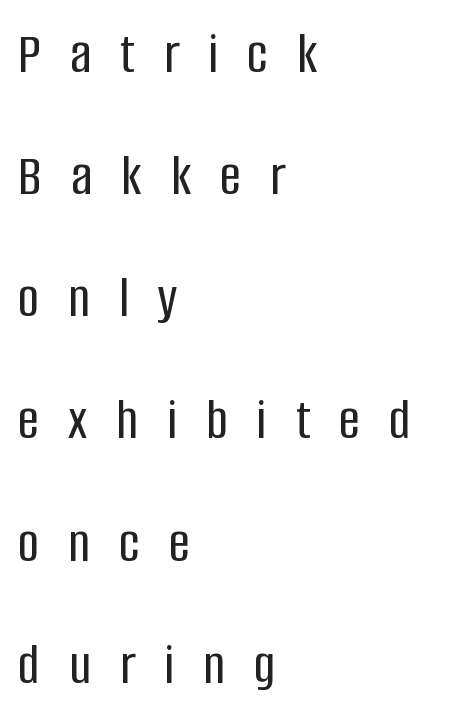
Is this a fixed-width face? No — the glyphs have proportional, varying widths. Each letter's strokes conclude bluntly, with no projecting serifs. No word sits above an underline. A great deal of white space separates one row of letters from the next.
